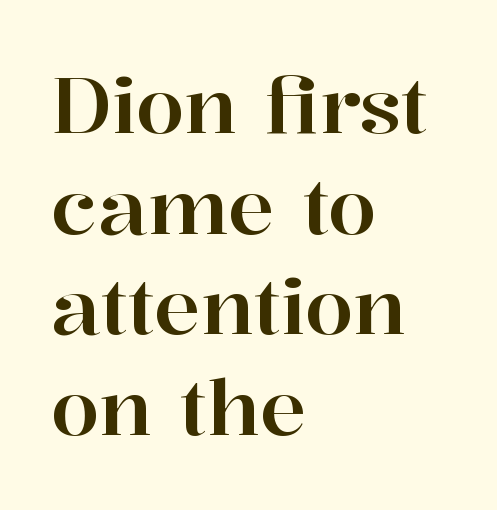
{"serif": "yes", "italic": "no", "width": "normal", "stroke_contrast": "high", "x_height": "medium", "monospaced": "no", "underline": "no", "align": "left", "line_spacing": "normal", "line_spacing_ratio": 1.29, "letter_spacing": "normal", "letter_spacing_em": 0.0, "glyph_px": 78}
